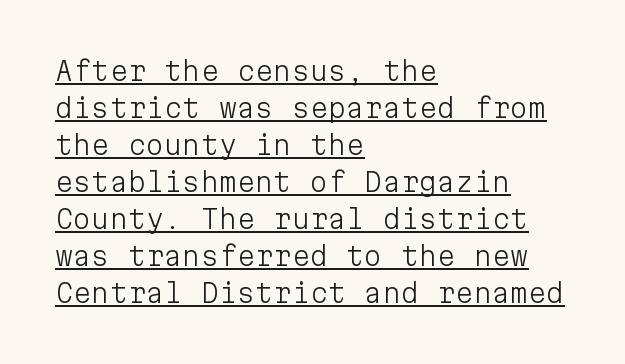
Q: Is the text bold? A: No.
Q: Is the text italic (slanted)? A: No, it is upright.
Q: Is the text underlined? A: Yes.
Q: How is the paragraph aligned? A: Left-aligned.
Q: Is the spacing between letters normal or unusually wide? A: Normal.
Q: Is the spacing between lines tight, normal or loose? A: Normal.
